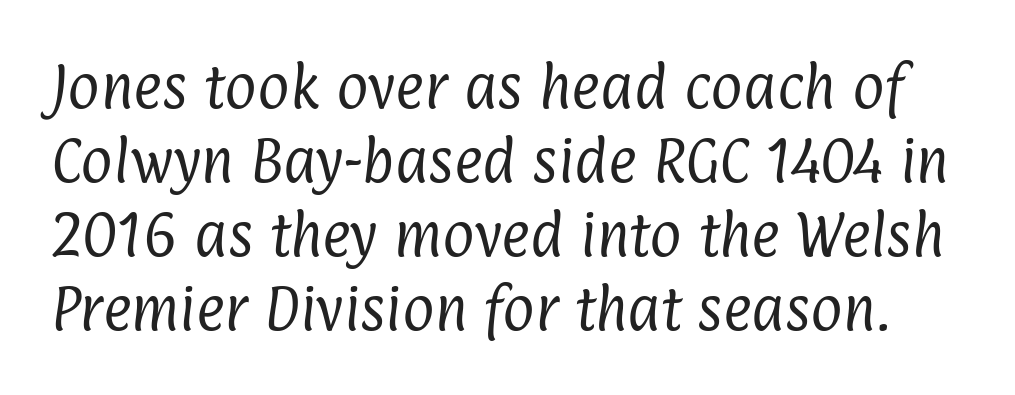
{"serif": "no", "bold": "no", "weight": "regular", "width": "condensed", "stroke_contrast": "low", "x_height": "medium", "monospaced": "no", "underline": "no", "line_spacing": "normal", "line_spacing_ratio": 1.51, "letter_spacing": "normal", "letter_spacing_em": 0.0, "glyph_px": 49}
